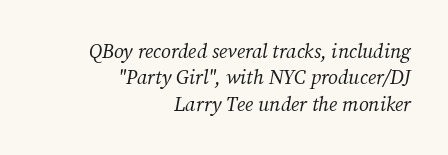
Q: Is the text bold? A: No.
Q: Is the text italic (slanted)? A: Yes, it leans right by about 12 degrees.
Q: Is the text underlined? A: No.
Q: How is the paragraph aligned? A: Right-aligned.
Q: Is the spacing between letters normal or unusually wide? A: Normal.
Q: Is the spacing between lines tight, normal or loose? A: Normal.
